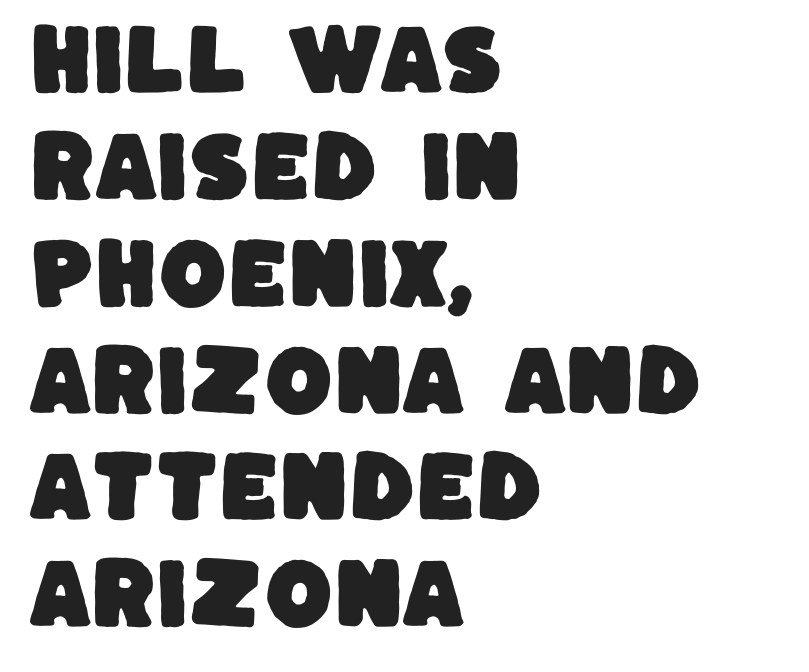
Q: Is the typeface a serif or a sans-serif typeface? A: Sans-serif.
Q: Is the text underlined? A: No.
Q: How is the paragraph aligned? A: Left-aligned.
Q: Is the spacing between letters normal or unusually wide? A: Normal.
Q: Is the spacing between lines tight, normal or loose? A: Normal.
Q: Width (condensed, normal, or wide)? A: Normal.
Q: Stroke contrast? A: Low.
Q: x-height? A: Large.
Q: Monospaced? A: No.
